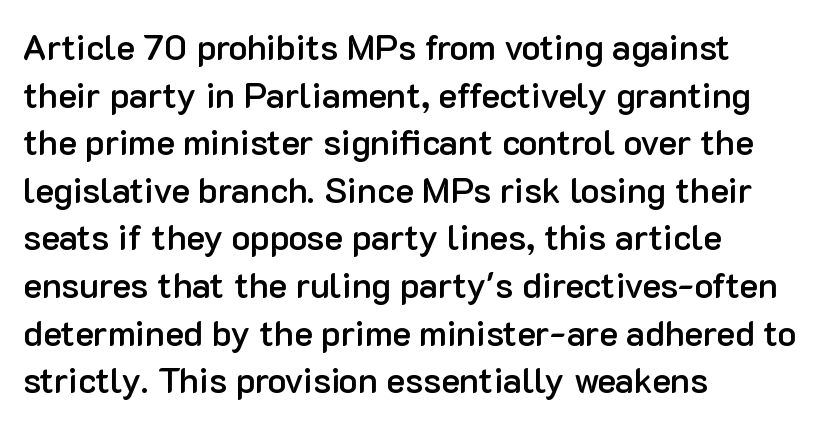
Quick note: underline off. Regarding serifs, this sample does without them. The passage shown is semibold, sitting just below true bold. You could not count columns in this text — the font is proportionally spaced. Line spacing here is normal. This is roman type, the default non-slanted kind.
